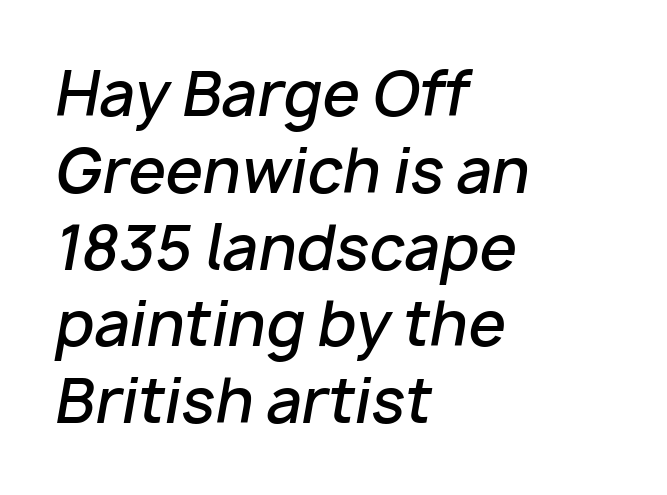
Q: Is the text bold? A: Semi-bold.
Q: Is the text italic (slanted)? A: Yes, it leans right by about 10 degrees.
Q: Is the text underlined? A: No.
Q: How is the paragraph aligned? A: Left-aligned.
Q: Is the spacing between letters normal or unusually wide? A: Normal.
Q: Is the spacing between lines tight, normal or loose? A: Normal.
Q: Width (condensed, normal, or wide)? A: Normal.
Q: Stroke contrast? A: Low.
Q: x-height? A: Medium.
Q: Monospaced? A: No.
